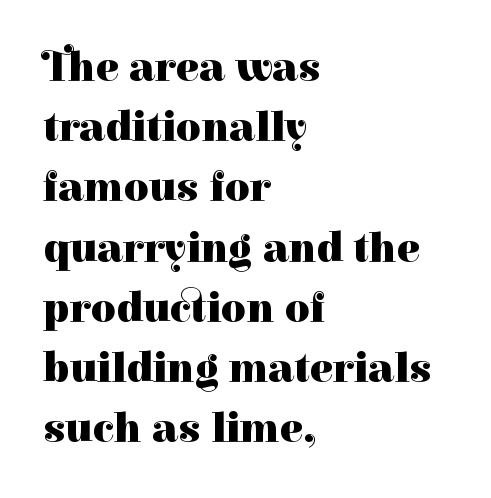
Q: Is the text bold? A: Yes.
Q: Is the text italic (slanted)? A: No, it is upright.
Q: Is the typeface a serif or a sans-serif typeface? A: Serif.
Q: Is the text underlined? A: No.
Q: How is the paragraph aligned? A: Left-aligned.
Q: Is the spacing between letters normal or unusually wide? A: Normal.
Q: Is the spacing between lines tight, normal or loose? A: Normal.
Q: Width (condensed, normal, or wide)? A: Normal.
Q: Stroke contrast? A: High.
Q: x-height? A: Medium.
Q: Monospaced? A: No.
